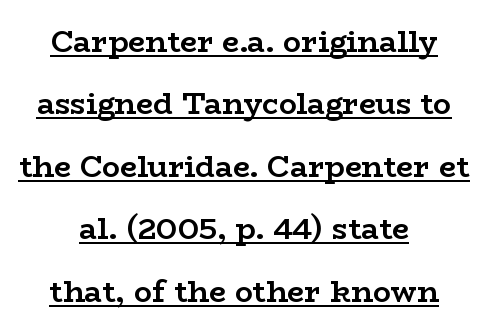
The face used here is seriffed, in the tradition of book romans. The font's upright variant was chosen for this text. Heavy-handed strokes throughout: this text is bold. These lines stand farther apart than default settings would place them.
